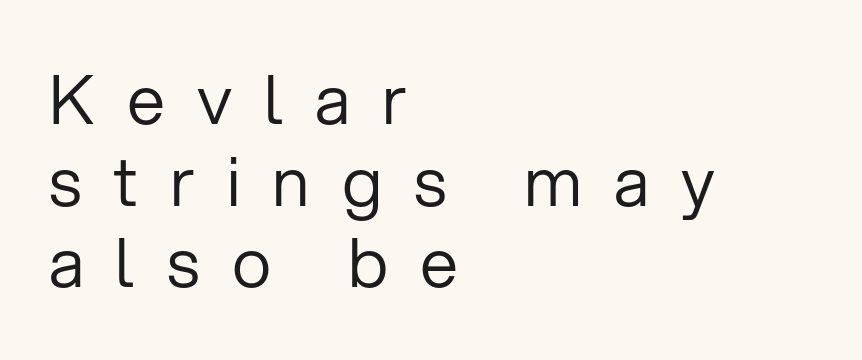
The image shows 68 px regular-weight sans-serif type, upright; set left-aligned, line spacing 1.2x, unusually wide letter spacing (+0.47 em), not underlined; low stroke contrast and a medium x-height.
